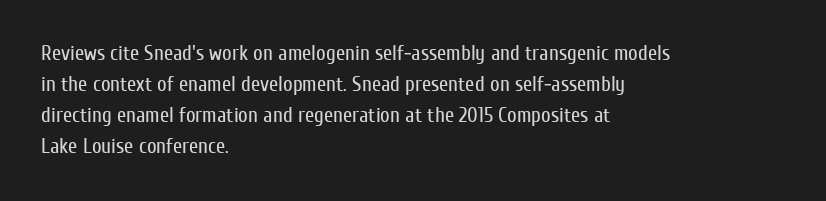
{"italic": "no", "bold": "no", "underline": "no", "align": "left", "line_spacing": "normal", "line_spacing_ratio": 1.48, "letter_spacing": "normal", "letter_spacing_em": 0.0, "glyph_px": 21}
